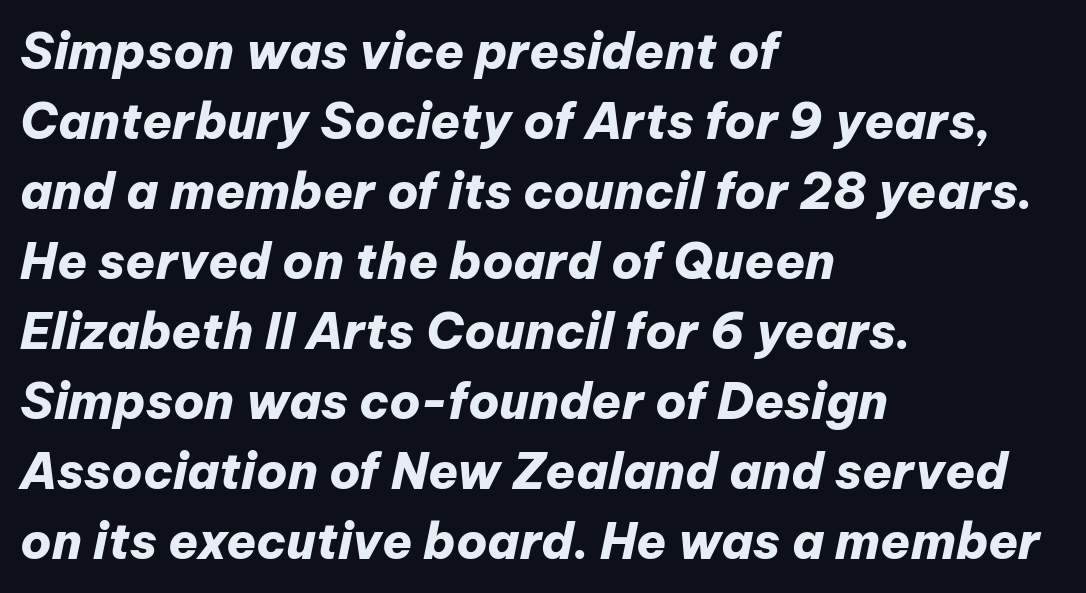
Each glyph is drawn with heavy, bold strokes. Emphasis-style slanted type is in use. The passage shown stacks its lines at a standard gap. Compared with a centered layout, this one pins lines to the left instead.
